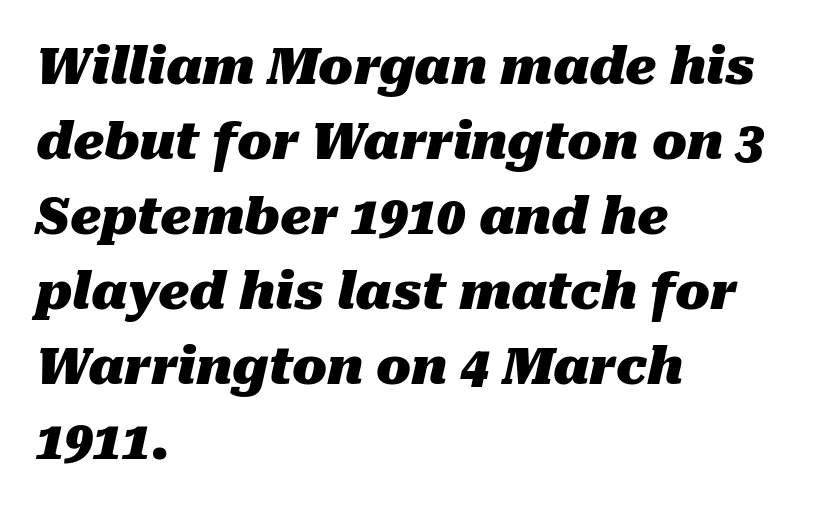
Q: Is the text bold? A: Yes.
Q: Is the text italic (slanted)? A: Yes, it leans right by about 10 degrees.
Q: Is the text underlined? A: No.
Q: How is the paragraph aligned? A: Left-aligned.
Q: Is the spacing between letters normal or unusually wide? A: Normal.
Q: Is the spacing between lines tight, normal or loose? A: Normal.
Q: Width (condensed, normal, or wide)? A: Normal.
Q: Stroke contrast? A: Medium.
Q: x-height? A: Medium.
Q: Monospaced? A: No.
